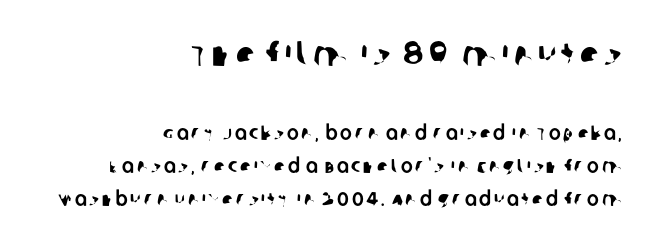
Right-aligned paragraph, ragged on the left. The baseline area is clear. Each letter keeps its own natural width here, so spacing adapts to shape. Regular leading. Which of the two is more prominent by size? The first, at the top. What kind of face is this? One without serifs — a sans.
